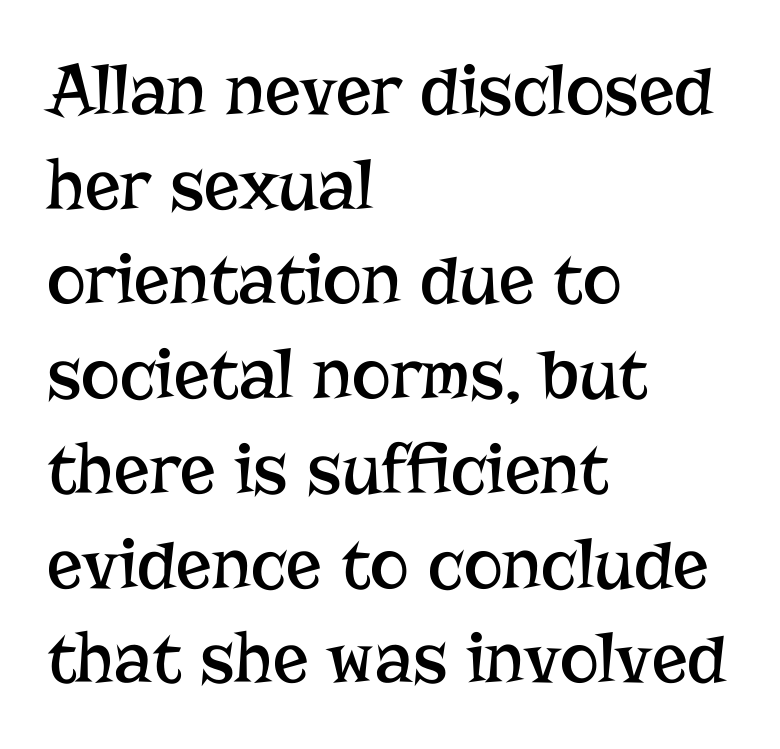
Q: Is the text bold? A: No.
Q: Is the text italic (slanted)? A: No, it is upright.
Q: Is the typeface a serif or a sans-serif typeface? A: Serif.
Q: Is the text underlined? A: No.
Q: How is the paragraph aligned? A: Left-aligned.
Q: Is the spacing between letters normal or unusually wide? A: Normal.
Q: Is the spacing between lines tight, normal or loose? A: Normal.
Q: Width (condensed, normal, or wide)? A: Normal.
Q: Stroke contrast? A: Low.
Q: x-height? A: Medium.
Q: Monospaced? A: No.
